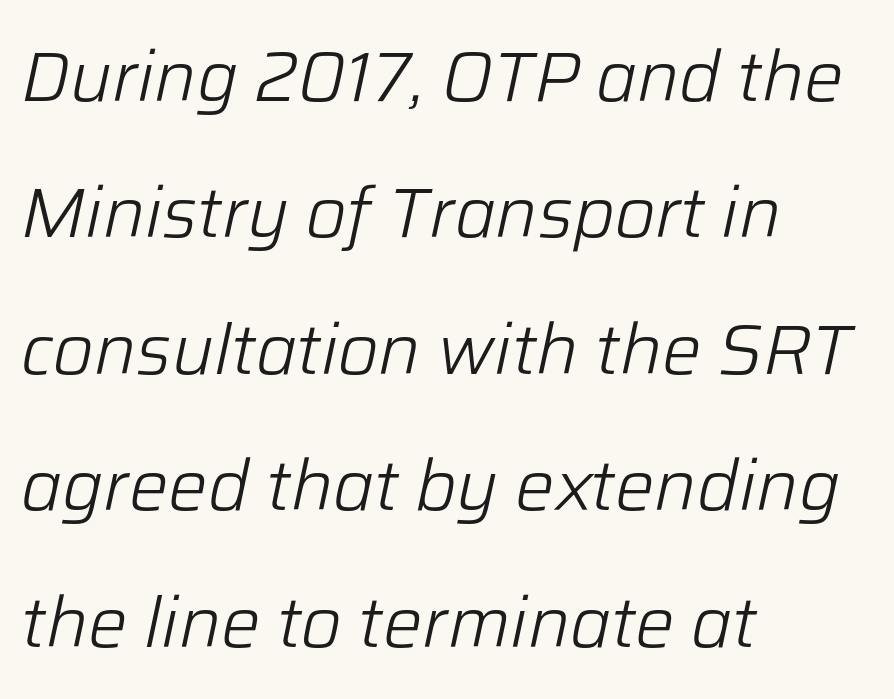
The image shows 70 px light type, italic (leaning right); set left-aligned, loose line spacing (1.95x), normal letter spacing, not underlined; low stroke contrast and a medium x-height.
